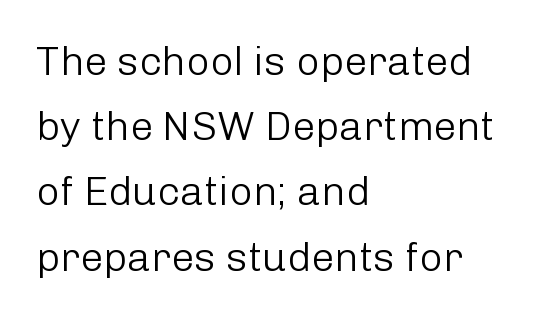
Q: Is the text bold? A: No.
Q: Is the text italic (slanted)? A: No, it is upright.
Q: Is the typeface a serif or a sans-serif typeface? A: Sans-serif.
Q: Is the text underlined? A: No.
Q: How is the paragraph aligned? A: Left-aligned.
Q: Is the spacing between letters normal or unusually wide? A: Normal.
Q: Is the spacing between lines tight, normal or loose? A: Normal.
Q: Width (condensed, normal, or wide)? A: Normal.
Q: Stroke contrast? A: Low.
Q: x-height? A: Medium.
Q: Monospaced? A: No.
